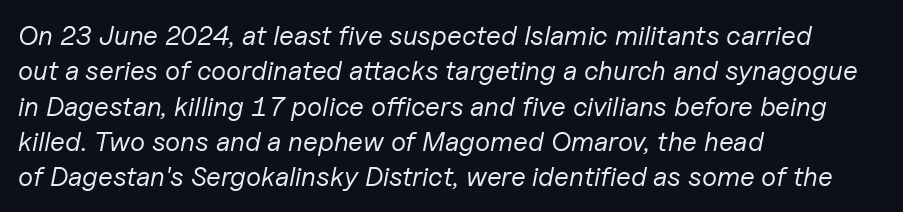
The image shows 27 px text type, italic (leaning right); set left-aligned, normal line spacing (1.31x), normal letter spacing, not underlined.
